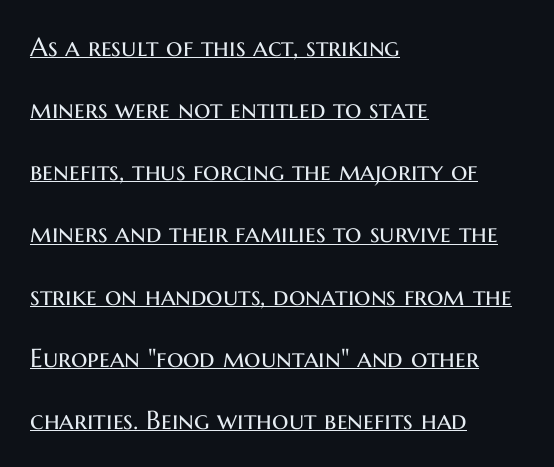
Compared with typical body copy, the letter spacing here is the same. The ragged edge is on the right, which tells us the setting is flush left. These lines stand farther apart than default settings would place them. These characters rest on top of a visible drawn line. This reads as an unemphasized weight, regular at the heaviest. You can tell it's not italic because the verticals are truly vertical.
